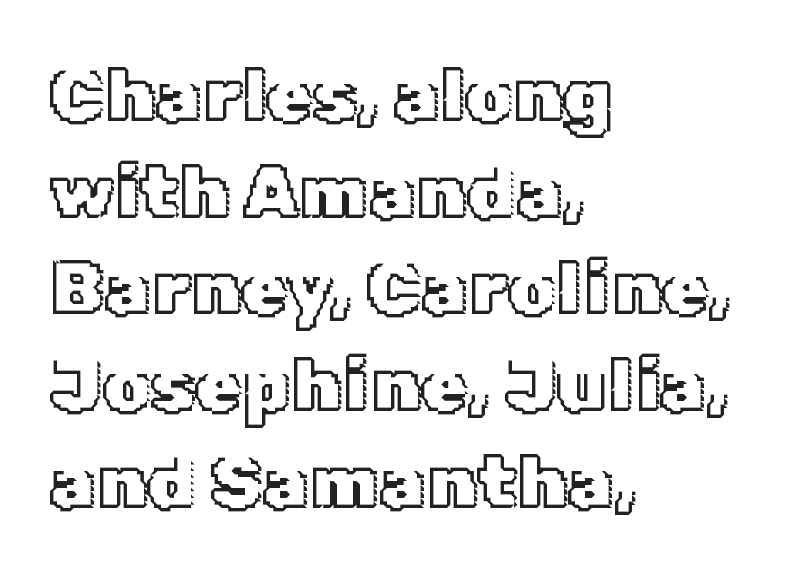
Q: Is the text italic (slanted)? A: No, it is upright.
Q: Is the text underlined? A: No.
Q: How is the paragraph aligned? A: Left-aligned.
Q: Is the spacing between letters normal or unusually wide? A: Normal.
Q: Is the spacing between lines tight, normal or loose? A: Normal.
Q: Width (condensed, normal, or wide)? A: Normal.
Q: x-height? A: Medium.
Q: Monospaced? A: No.
